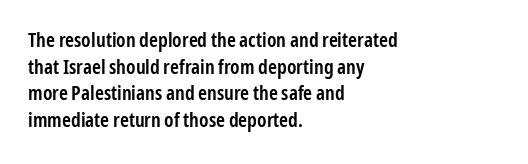
{"italic": "no", "bold": "semi", "underline": "no", "align": "left", "line_spacing": "normal", "line_spacing_ratio": 1.33, "letter_spacing": "normal", "letter_spacing_em": 0.0, "glyph_px": 20}
